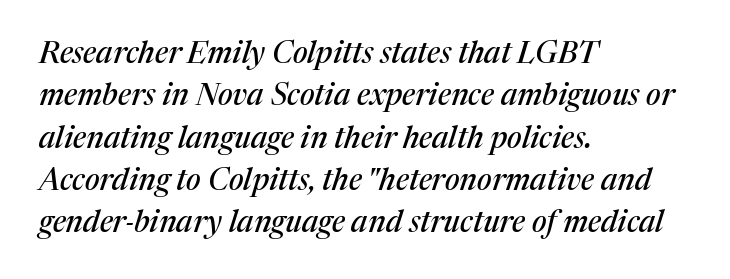
Q: Is the text italic (slanted)? A: Yes, it leans right by about 17 degrees.
Q: Is the typeface a serif or a sans-serif typeface? A: Serif.
Q: Is the text underlined? A: No.
Q: How is the paragraph aligned? A: Left-aligned.
Q: Is the spacing between letters normal or unusually wide? A: Normal.
Q: Is the spacing between lines tight, normal or loose? A: Normal.
Q: Width (condensed, normal, or wide)? A: Normal.
Q: Stroke contrast? A: Medium.
Q: x-height? A: Medium.
Q: Monospaced? A: No.
